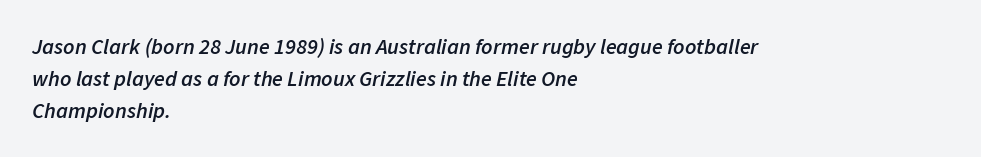
Q: Is the text bold? A: Semi-bold.
Q: Is the text italic (slanted)? A: Yes, it leans right by about 11 degrees.
Q: Is the text underlined? A: No.
Q: How is the paragraph aligned? A: Left-aligned.
Q: Is the spacing between letters normal or unusually wide? A: Normal.
Q: Is the spacing between lines tight, normal or loose? A: Normal.
